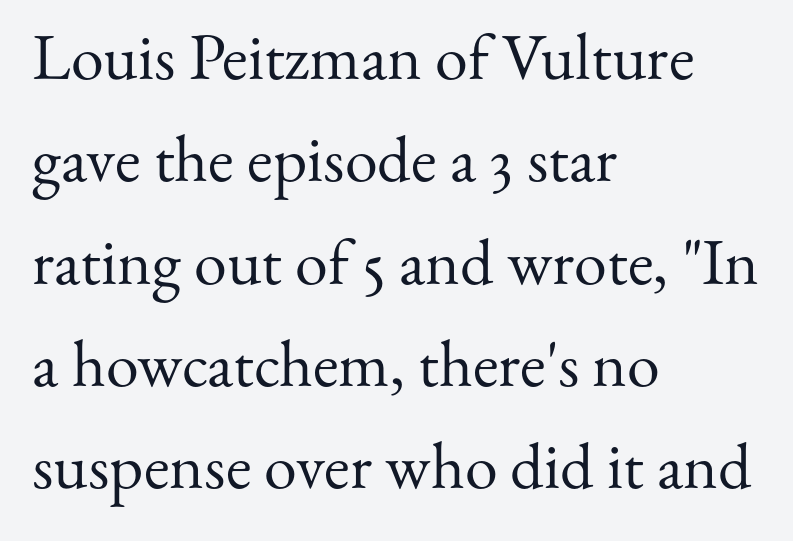
{"serif": "yes", "italic": "no", "bold": "no", "weight": "regular", "width": "normal", "stroke_contrast": "medium", "x_height": "small", "monospaced": "no", "underline": "no", "align": "left", "line_spacing": "normal", "line_spacing_ratio": 1.55, "letter_spacing": "normal", "letter_spacing_em": 0.0, "glyph_px": 66}
